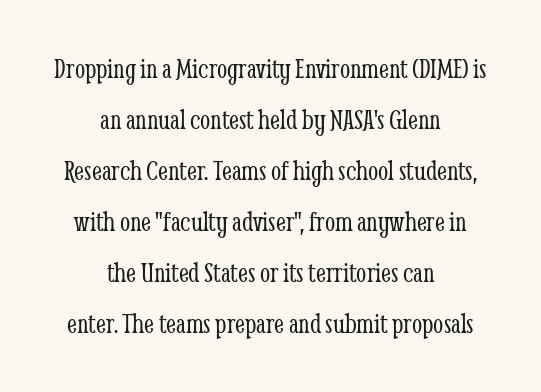
Each letter keeps its own natural width here, so spacing adapts to shape. Observe the ordinary spacing: letters are neighbours, not strangers. The font's upright variant was chosen for this text. Font category for this specimen: serif.
